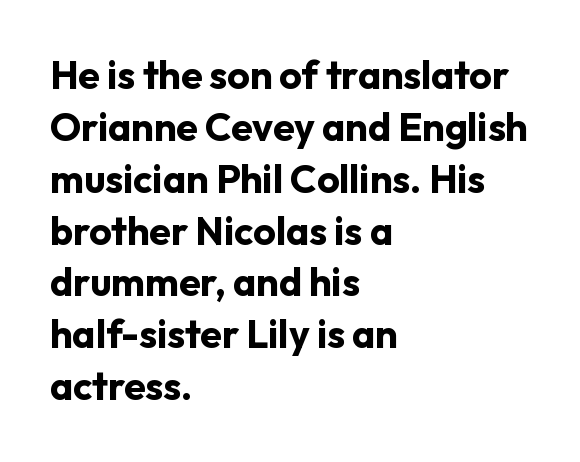
Think of a printed novel: that variable character pitch is what you see here. Nope, not italic — everything's standing straight. The line texture is even and compact thanks to regular tracking. Leading matches the norm, producing a regular column.
